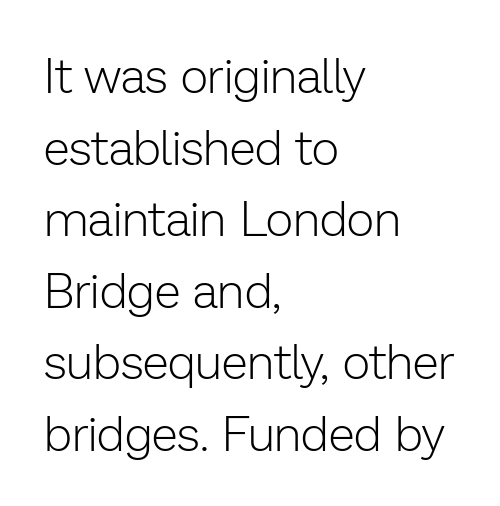
Check the space under the baseline: it is left empty. Think standard paragraph weight, or any step lighter than that. Regarding serifs, this sample does without them. No extra tracking has been applied to these lines. A roman cut, with each character standing at attention. Is this a fixed-width face? No — the glyphs have proportional, varying widths.
